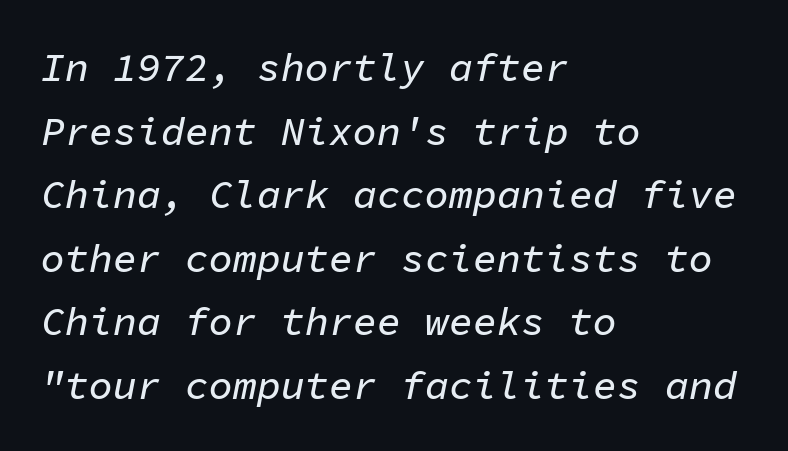
The image shows 40 px text type, italic (leaning right), monospaced; set left-aligned, normal line spacing (1.59x), normal letter spacing, not underlined; low stroke contrast and a medium x-height.
